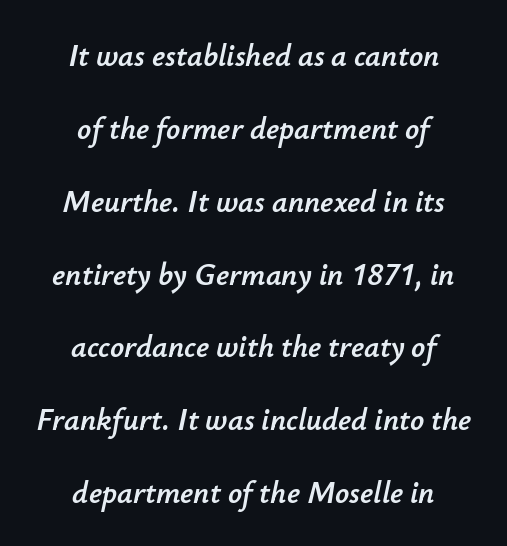
The image shows 31 px text type, italic (leaning right); set centered, loose line spacing (2.35x), normal letter spacing, not underlined; low stroke contrast and a small x-height.
